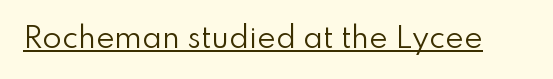
The image shows 28 px regular-weight sans-serif type, upright; set normal letter spacing, underlined; low stroke contrast and a small x-height.
